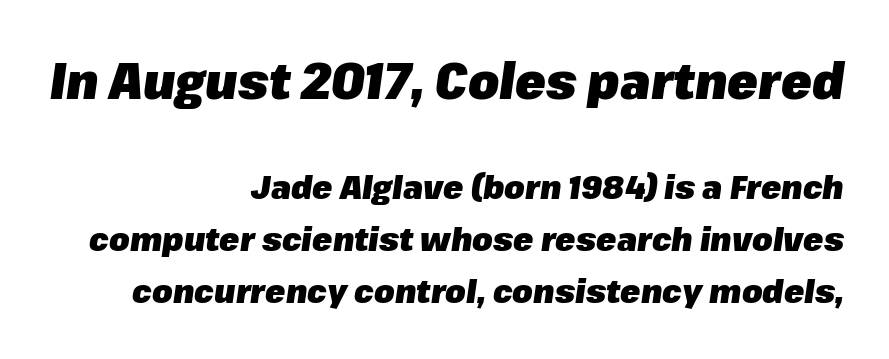
The image shows 50 px heavy type, italic (leaning right); set right-aligned, normal line spacing (1.57x), normal letter spacing, not underlined; the first (top) block is 1.52x larger; low stroke contrast and a medium x-height.
